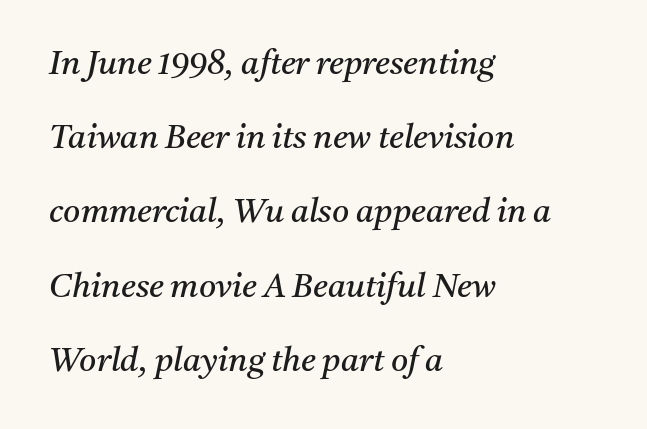
Q: Is the text bold? A: No.
Q: Is the text italic (slanted)? A: Yes, it leans right by about 11 degrees.
Q: Is the typeface a serif or a sans-serif typeface? A: Serif.
Q: Is the text underlined? A: No.
Q: How is the paragraph aligned? A: Left-aligned.
Q: Is the spacing between letters normal or unusually wide? A: Normal.
Q: Is the spacing between lines tight, normal or loose? A: Loose.
Q: Width (condensed, normal, or wide)? A: Normal.
Q: Stroke contrast? A: Medium.
Q: x-height? A: Medium.
Q: Monospaced? A: No.
